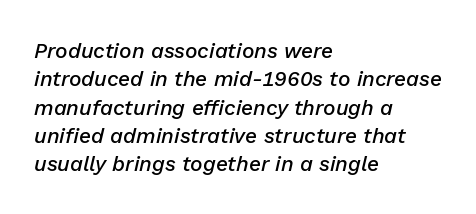
The rows are spaced the way most documents space them. Weight: semibold (demi). Quick note: italic. All the whitespace from short lines collects on the right.
